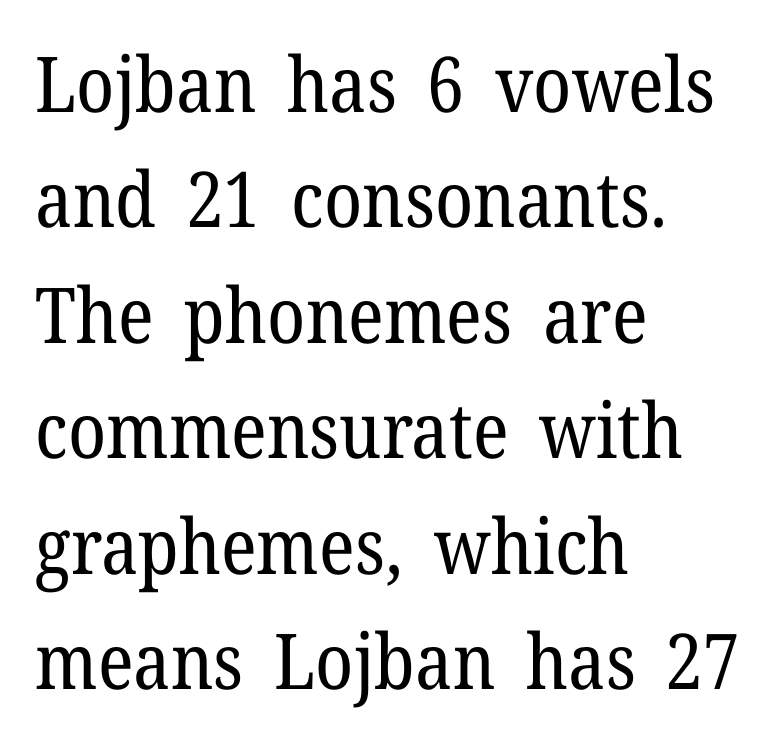
The image shows 77 px regular-weight serif type, upright; set left-aligned, normal line spacing (1.5x), normal letter spacing, not underlined; low stroke contrast and a medium x-height.
